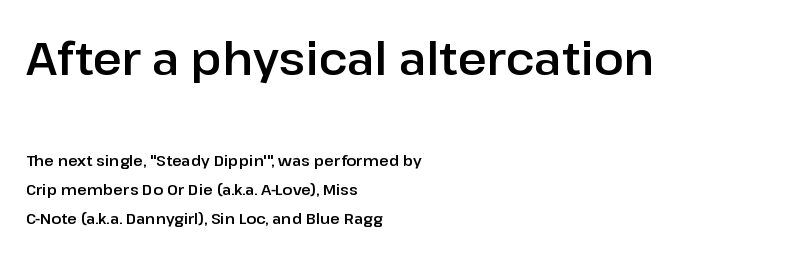
The image shows 45 px sans-serif type, upright; set left-aligned, loose line spacing (1.93x), normal letter spacing, not underlined; the first (top) block is 3.0x larger; low stroke contrast and a medium x-height.
